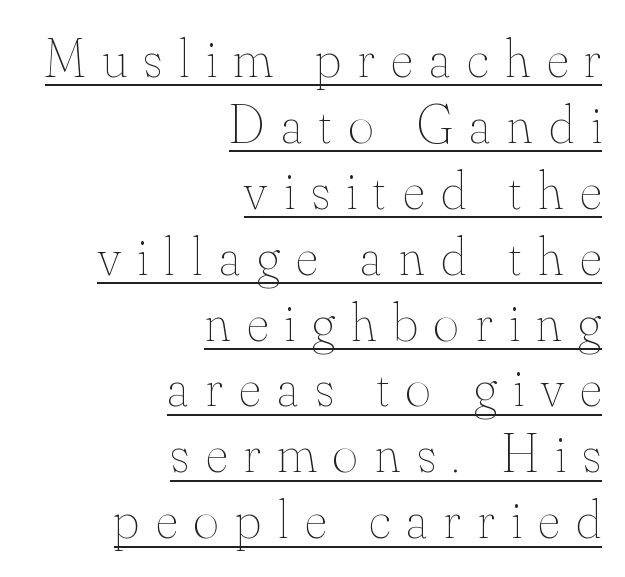
The image shows 54 px thin type, upright; set right-aligned, line spacing 1.22x, unusually wide letter spacing (+0.31 em), underlined; medium stroke contrast and a small x-height.
